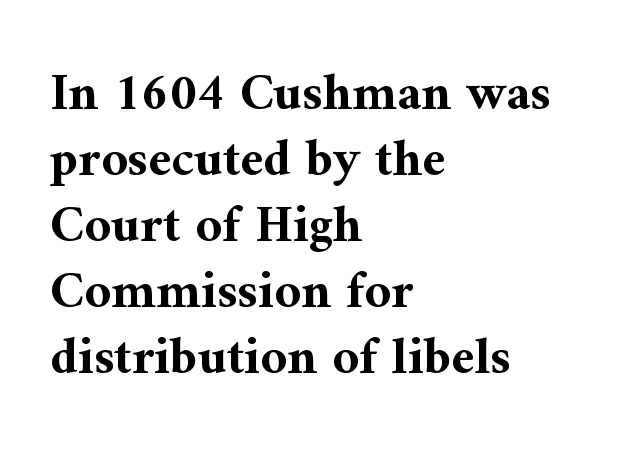
Q: Is the text bold? A: Yes.
Q: Is the text italic (slanted)? A: No, it is upright.
Q: Is the typeface a serif or a sans-serif typeface? A: Serif.
Q: Is the text underlined? A: No.
Q: How is the paragraph aligned? A: Left-aligned.
Q: Is the spacing between letters normal or unusually wide? A: Normal.
Q: Is the spacing between lines tight, normal or loose? A: Normal.
Q: Width (condensed, normal, or wide)? A: Normal.
Q: Stroke contrast? A: Medium.
Q: x-height? A: Medium.
Q: Monospaced? A: No.
